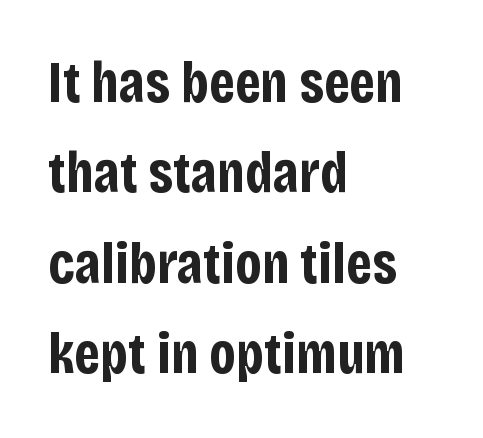
Q: Is the text bold? A: Yes.
Q: Is the text italic (slanted)? A: No, it is upright.
Q: Is the typeface a serif or a sans-serif typeface? A: Sans-serif.
Q: Is the text underlined? A: No.
Q: How is the paragraph aligned? A: Left-aligned.
Q: Is the spacing between letters normal or unusually wide? A: Normal.
Q: Is the spacing between lines tight, normal or loose? A: Normal.
Q: Width (condensed, normal, or wide)? A: Condensed.
Q: Stroke contrast? A: Low.
Q: x-height? A: Large.
Q: Monospaced? A: No.
